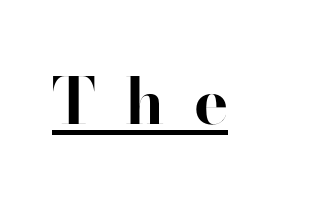
{"serif": "no", "italic": "no", "bold": "yes", "weight": "bold", "width": "normal", "stroke_contrast": "high", "x_height": "small", "monospaced": "no", "underline": "yes", "letter_spacing": "wide", "letter_spacing_em": 0.46, "glyph_px": 64}
